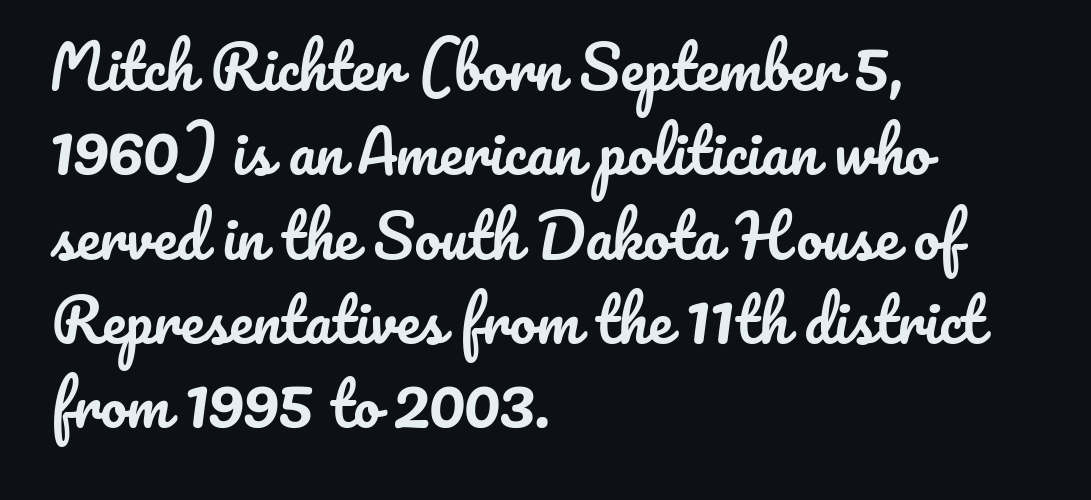
Q: Is the text italic (slanted)? A: Yes.
Q: Is the text underlined? A: No.
Q: How is the paragraph aligned? A: Left-aligned.
Q: Is the spacing between letters normal or unusually wide? A: Normal.
Q: Is the spacing between lines tight, normal or loose? A: Normal.
Q: Width (condensed, normal, or wide)? A: Normal.
Q: Stroke contrast? A: Low.
Q: x-height? A: Small.
Q: Monospaced? A: No.
